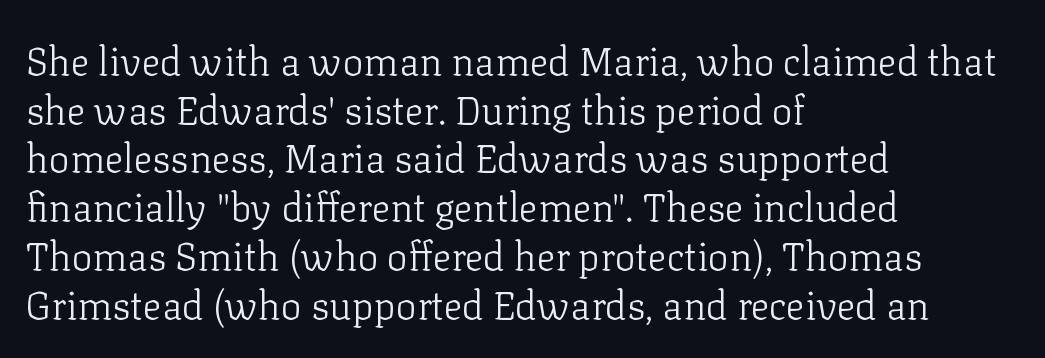
{"serif": "yes", "italic": "no", "bold": "no", "weight": "light", "width": "normal", "stroke_contrast": "low", "x_height": "medium", "monospaced": "no", "underline": "no", "align": "left", "line_spacing": "normal", "line_spacing_ratio": 1.25, "letter_spacing": "normal", "letter_spacing_em": 0.0, "glyph_px": 39}
